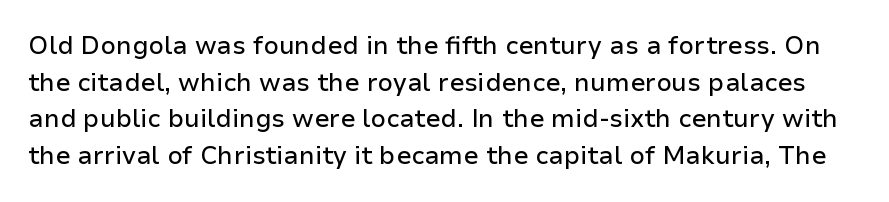
{"italic": "no", "underline": "no", "line_spacing": "normal", "line_spacing_ratio": 1.47, "letter_spacing": "normal", "letter_spacing_em": 0.0, "glyph_px": 25}
